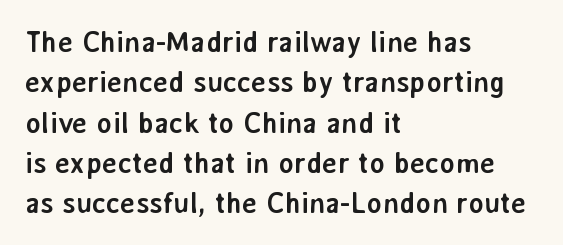
The image shows 29 px semibold sans-serif type, upright; set left-aligned, normal line spacing (1.39x), normal letter spacing, not underlined; low stroke contrast and a medium x-height.
